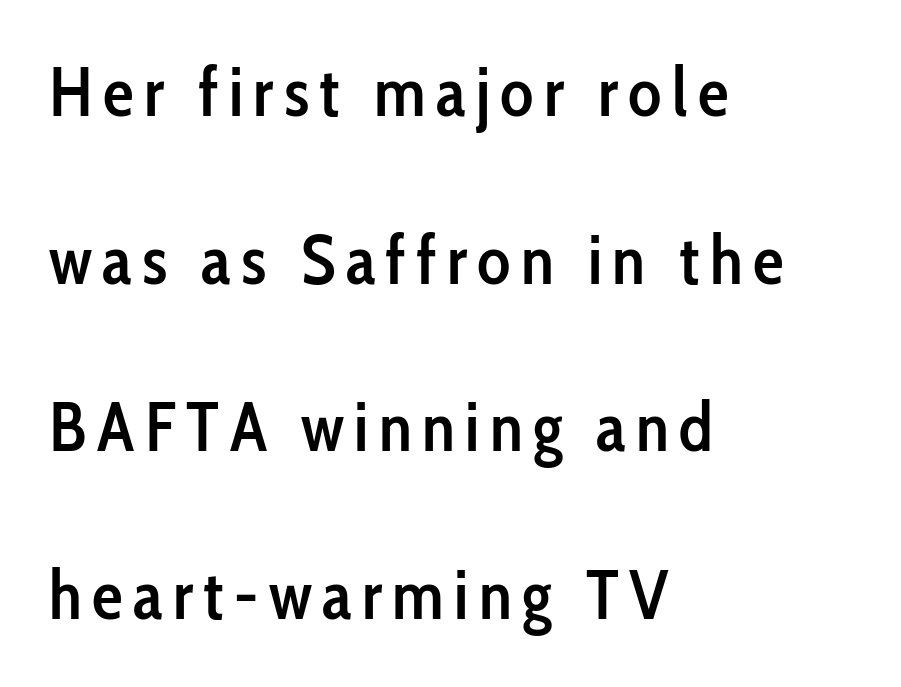
{"serif": "no", "italic": "no", "bold": "semi", "weight": "semibold", "width": "condensed", "stroke_contrast": "low", "x_height": "medium", "monospaced": "no", "underline": "no", "align": "left", "line_spacing": "loose", "line_spacing_ratio": 2.43, "glyph_px": 69}
